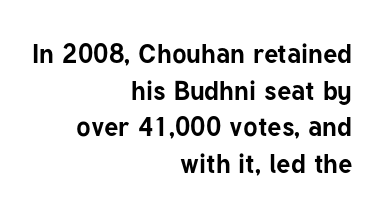
The image shows 27 px bold type, upright; set right-aligned, normal line spacing (1.36x), normal letter spacing, not underlined.
